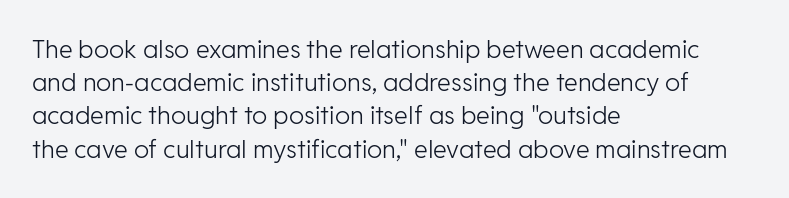
The image shows 25 px text type, upright; set left-aligned, normal line spacing (1.33x), normal letter spacing, not underlined.
